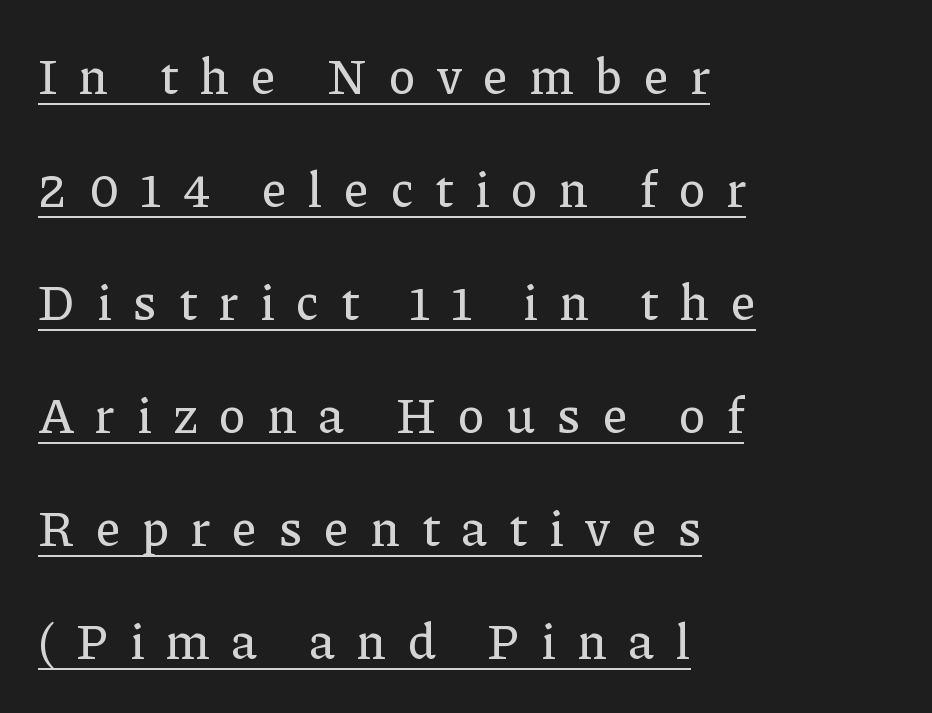
Q: Is the text italic (slanted)? A: No, it is upright.
Q: Is the typeface a serif or a sans-serif typeface? A: Serif.
Q: Is the text underlined? A: Yes.
Q: How is the paragraph aligned? A: Left-aligned.
Q: Is the spacing between letters normal or unusually wide? A: Unusually wide.
Q: Is the spacing between lines tight, normal or loose? A: Loose.
Q: Width (condensed, normal, or wide)? A: Normal.
Q: Stroke contrast? A: Low.
Q: x-height? A: Medium.
Q: Monospaced? A: No.
